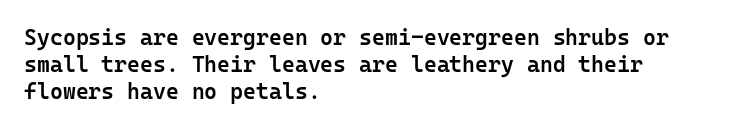
The image shows 22 px text type, upright; set left-aligned, line spacing 1.23x, normal letter spacing, not underlined.
